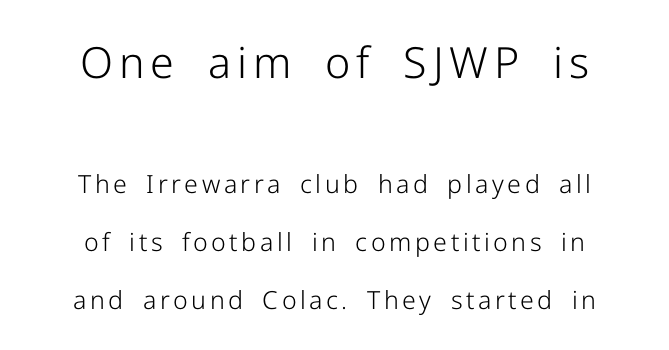
{"serif": "no", "italic": "no", "bold": "no", "weight": "light", "width": "normal", "stroke_contrast": "low", "x_height": "medium", "monospaced": "no", "underline": "no", "align": "center", "line_spacing": "loose", "line_spacing_ratio": 2.32, "larger_block": "first", "size_ratio": 1.72, "glyph_px": 43}
